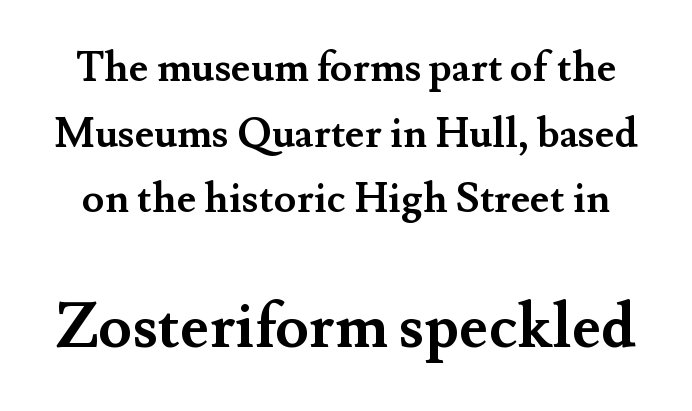
The image shows 62 px semibold serif type, upright; set normal line spacing (1.6x), normal letter spacing, not underlined; the second (bottom) block is 1.51x larger; medium stroke contrast and a small x-height.
